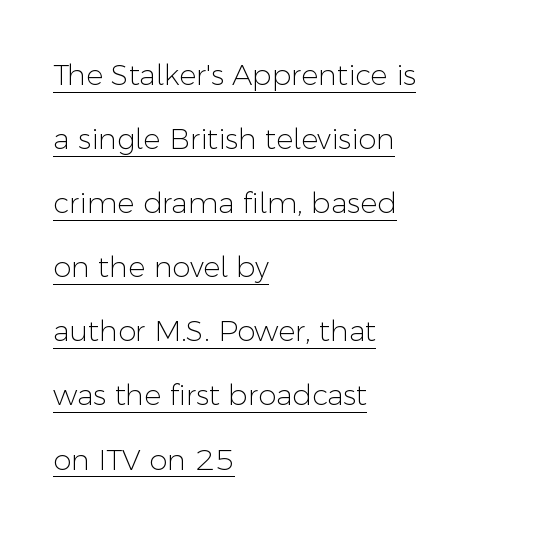
Q: Is the text bold? A: No.
Q: Is the text italic (slanted)? A: No, it is upright.
Q: Is the typeface a serif or a sans-serif typeface? A: Sans-serif.
Q: Is the text underlined? A: Yes.
Q: How is the paragraph aligned? A: Left-aligned.
Q: Is the spacing between letters normal or unusually wide? A: Normal.
Q: Is the spacing between lines tight, normal or loose? A: Loose.
Q: Width (condensed, normal, or wide)? A: Normal.
Q: Stroke contrast? A: Low.
Q: x-height? A: Medium.
Q: Monospaced? A: No.
